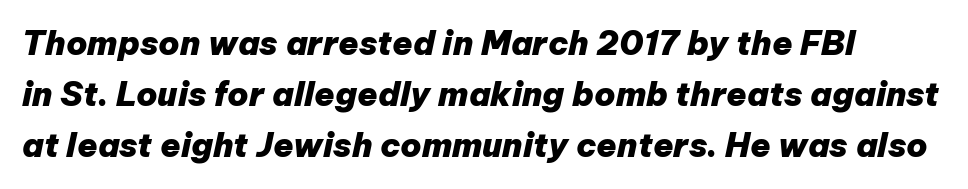
Quick note: underline off. How heavy is the stroke? Heavy — this is a bold. The passage shown is typed in a proportional face where columns would drift. Evenly set lines give the paragraph a standard silhouette. Honestly, the letter spacing is just normal — you wouldn't notice it. The whole block is typeset with a tilt.
